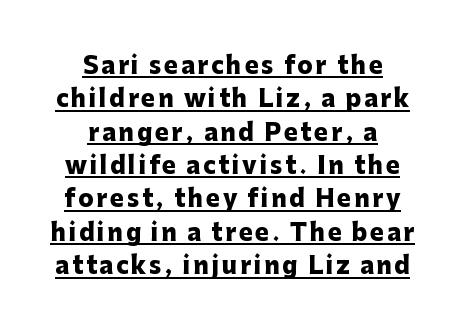
{"italic": "no", "bold": "yes", "underline": "yes", "align": "center", "line_spacing": "normal", "line_spacing_ratio": 1.45, "glyph_px": 23}
